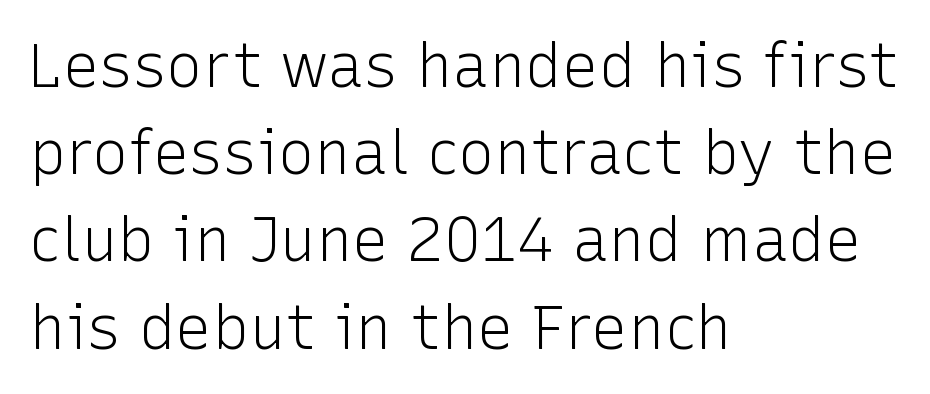
{"serif": "no", "italic": "no", "bold": "no", "weight": "light", "width": "normal", "stroke_contrast": "low", "x_height": "medium", "monospaced": "no", "underline": "no", "align": "left", "line_spacing": "normal", "line_spacing_ratio": 1.43, "letter_spacing": "normal", "letter_spacing_em": 0.0, "glyph_px": 61}
